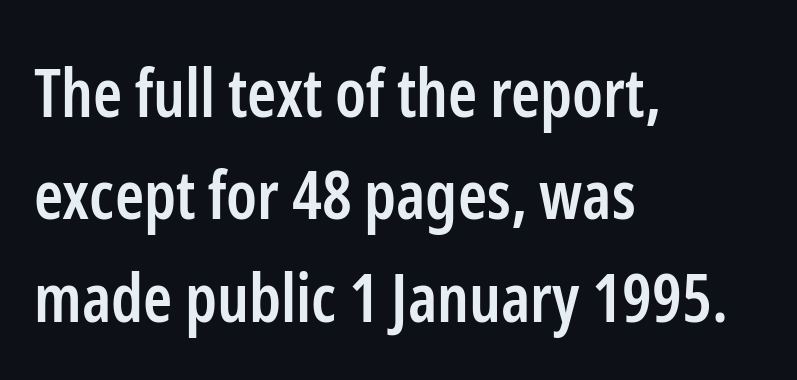
These lines keep a tight, regular rhythm from letter to letter. The characters display no serif detailing; their extremities are plain. Just letters on the line, the space beneath them empty. This sample has the flowing, uneven cadence of proportional lettering.
